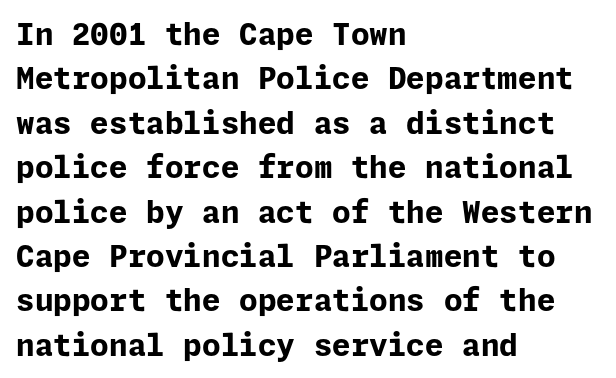
The image shows 30 px bold sans-serif type, upright; set left-aligned, normal line spacing (1.48x), normal letter spacing, not underlined; low stroke contrast and a medium x-height.
